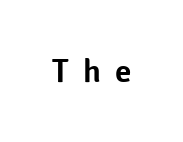
Check where the strokes stop: nothing finishes them off — pure sans. Each letter keeps its own natural width here, so spacing adapts to shape. Every stem runs plumb, perpendicular to the baseline. Any mark beneath the type? The region is blank. The type is letterspaced generously, with wide tracking.
